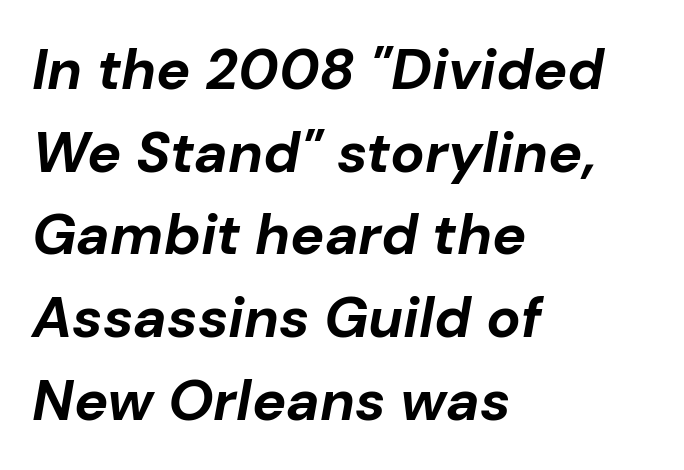
{"italic": "yes", "lean": "right", "slant_degrees": 10, "bold": "yes", "weight": "bold", "width": "normal", "stroke_contrast": "low", "x_height": "medium", "monospaced": "no", "underline": "no", "align": "left", "line_spacing": "normal", "line_spacing_ratio": 1.45, "letter_spacing": "normal", "letter_spacing_em": 0.0, "glyph_px": 57}
